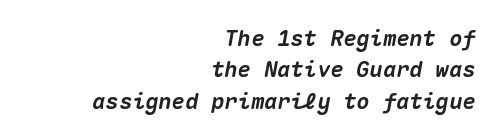
Q: Is the text bold? A: Yes.
Q: Is the text italic (slanted)? A: Yes, it leans right by about 10 degrees.
Q: Is the text underlined? A: No.
Q: How is the paragraph aligned? A: Right-aligned.
Q: Is the spacing between letters normal or unusually wide? A: Normal.
Q: Is the spacing between lines tight, normal or loose? A: Normal.
